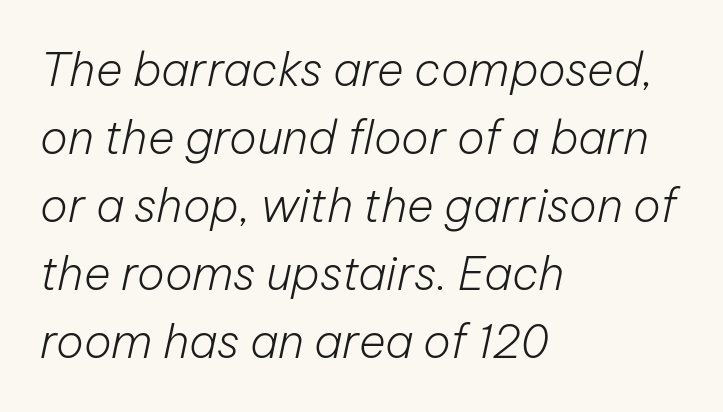
The image shows 46 px light type, italic (leaning right); set left-aligned, normal line spacing (1.48x), normal letter spacing, not underlined; low stroke contrast and a medium x-height.
